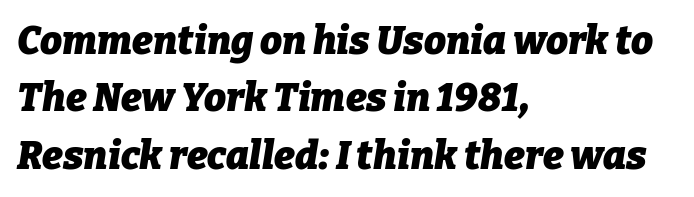
{"italic": "yes", "lean": "right", "slant_degrees": 9, "bold": "yes", "weight": "heavy", "width": "normal", "stroke_contrast": "low", "x_height": "medium", "monospaced": "no", "underline": "no", "align": "left", "line_spacing": "normal", "line_spacing_ratio": 1.47, "letter_spacing": "normal", "letter_spacing_em": 0.0, "glyph_px": 39}
